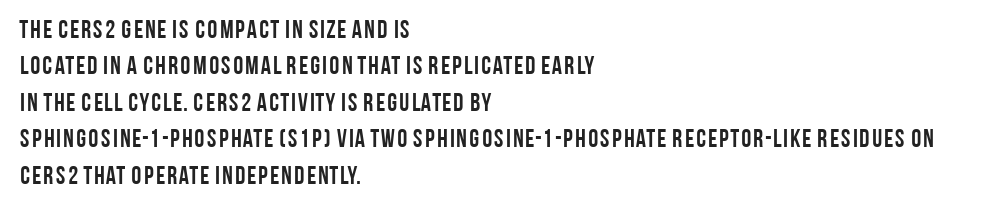
Q: Is the text bold? A: Yes.
Q: Is the text italic (slanted)? A: No, it is upright.
Q: Is the text underlined? A: No.
Q: How is the paragraph aligned? A: Left-aligned.
Q: Is the spacing between letters normal or unusually wide? A: Normal.
Q: Is the spacing between lines tight, normal or loose? A: Normal.
